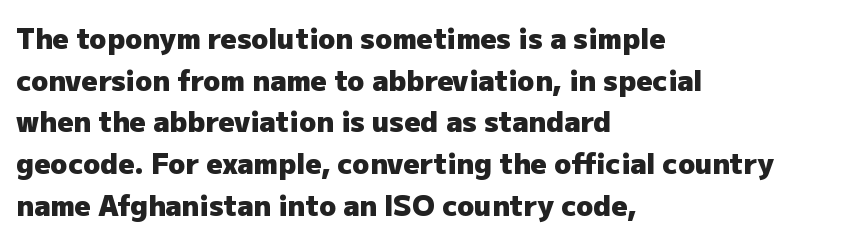
Layout note: lines flush left. Underline: absent. Does the lettering tilt? It doesn't — this is upright. The letters are bold, with thick, heavy strokes. Quick note: interline space is typical. The text was rendered using a sans face with plain stroke endings.
